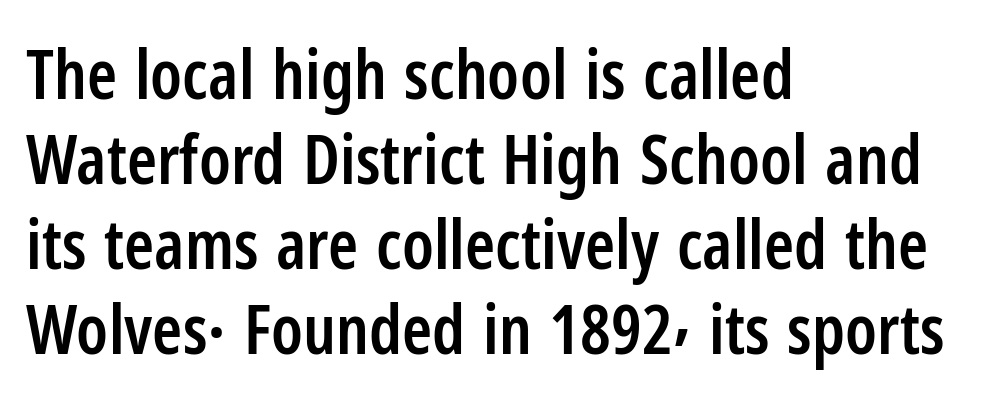
The image shows 68 px semibold, condensed sans-serif type, upright; set left-aligned, normal line spacing (1.25x), normal letter spacing, not underlined; low stroke contrast and a medium x-height.
